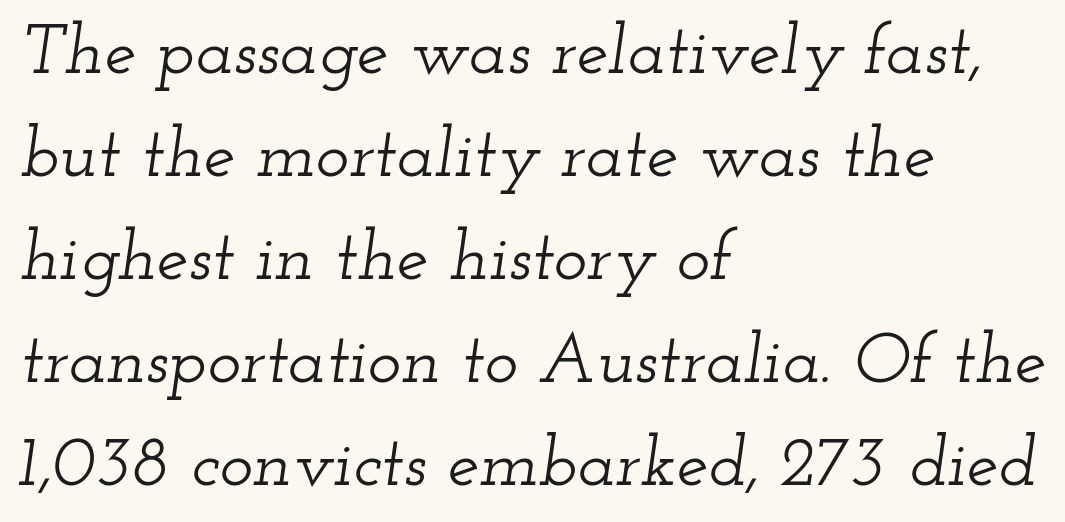
{"serif": "yes", "italic": "yes", "lean": "right", "slant_degrees": 12, "width": "wide", "stroke_contrast": "low", "x_height": "small", "monospaced": "no", "underline": "no", "align": "left", "line_spacing": "normal", "line_spacing_ratio": 1.45, "letter_spacing": "normal", "letter_spacing_em": 0.0, "glyph_px": 71}
